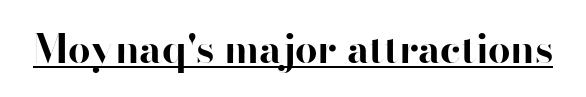
Q: Is the text bold? A: Yes.
Q: Is the text italic (slanted)? A: No, it is upright.
Q: Is the typeface a serif or a sans-serif typeface? A: Sans-serif.
Q: Is the text underlined? A: Yes.
Q: Is the spacing between letters normal or unusually wide? A: Normal.
Q: Width (condensed, normal, or wide)? A: Normal.
Q: Stroke contrast? A: High.
Q: x-height? A: Small.
Q: Monospaced? A: No.
